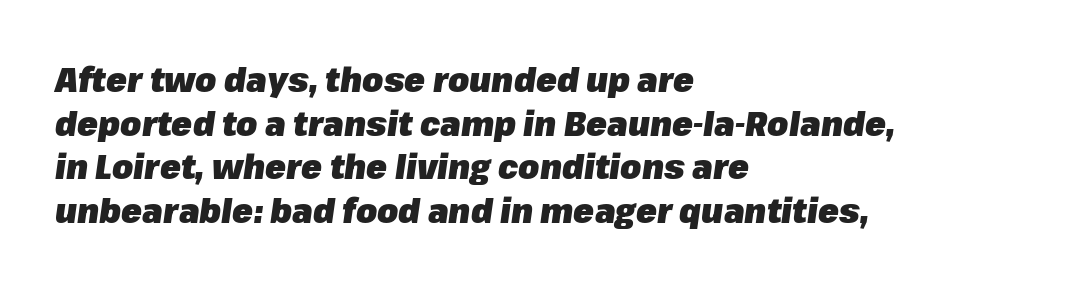
{"italic": "yes", "lean": "right", "slant_degrees": 8, "bold": "yes", "weight": "heavy", "width": "normal", "stroke_contrast": "low", "x_height": "medium", "monospaced": "no", "underline": "no", "align": "left", "line_spacing": "normal", "line_spacing_ratio": 1.28, "letter_spacing": "normal", "letter_spacing_em": 0.0, "glyph_px": 34}
